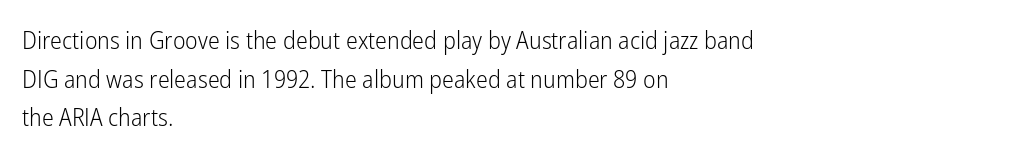
{"italic": "no", "bold": "no", "underline": "no", "align": "left", "line_spacing": "normal", "line_spacing_ratio": 1.55, "letter_spacing": "normal", "letter_spacing_em": 0.0, "glyph_px": 25}
